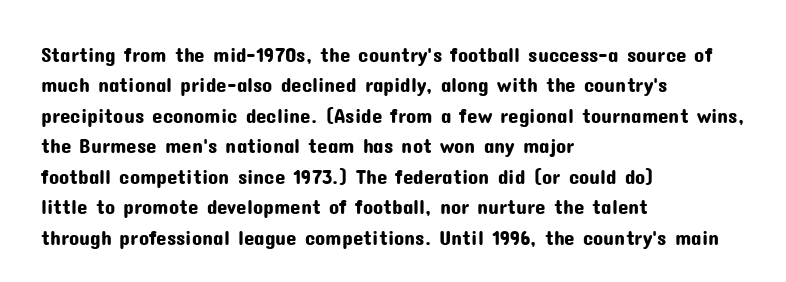
The image shows 21 px text type, upright; set left-aligned, normal line spacing (1.45x), normal letter spacing, not underlined.
